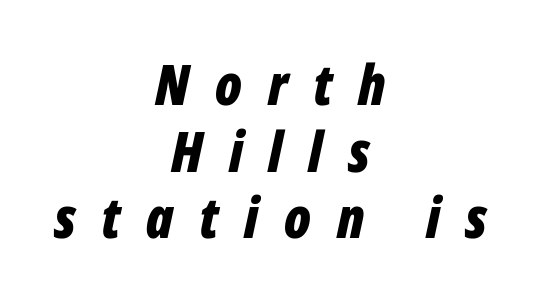
The image shows 56 px bold, condensed type, italic (leaning right); set centered, line spacing 1.19x, unusually wide letter spacing (+0.46 em), not underlined; low stroke contrast and a medium x-height.
